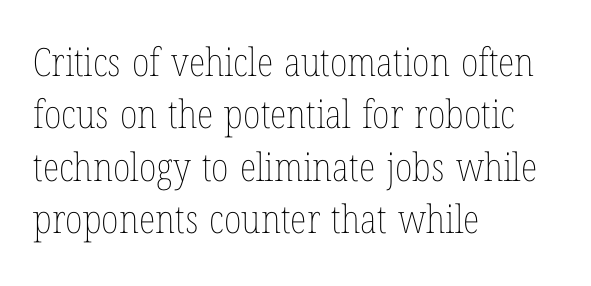
The image shows 39 px thin, condensed type, upright; set left-aligned, normal line spacing (1.34x), normal letter spacing, not underlined; low stroke contrast and a medium x-height.
